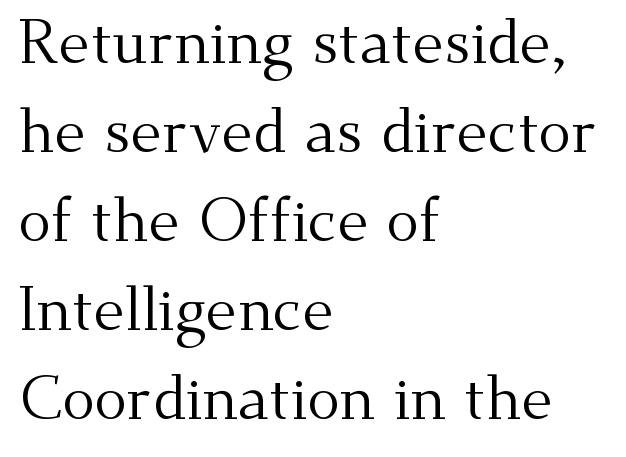
{"serif": "yes", "italic": "no", "bold": "no", "weight": "regular", "width": "normal", "stroke_contrast": "medium", "x_height": "small", "monospaced": "no", "underline": "no", "align": "left", "line_spacing": "normal", "line_spacing_ratio": 1.46, "letter_spacing": "normal", "letter_spacing_em": 0.0, "glyph_px": 61}
